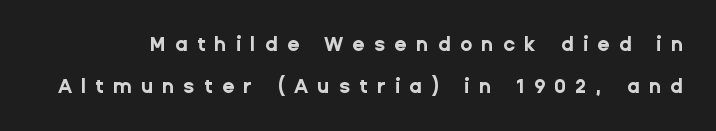
How heavy is the stroke? Heavy — this is a bold. Underlining? Definitely not there. Each word looks stretched out because of the extra space between its letters. Does the lettering tilt? It doesn't — this is upright. These lines stand farther apart than default settings would place them.
